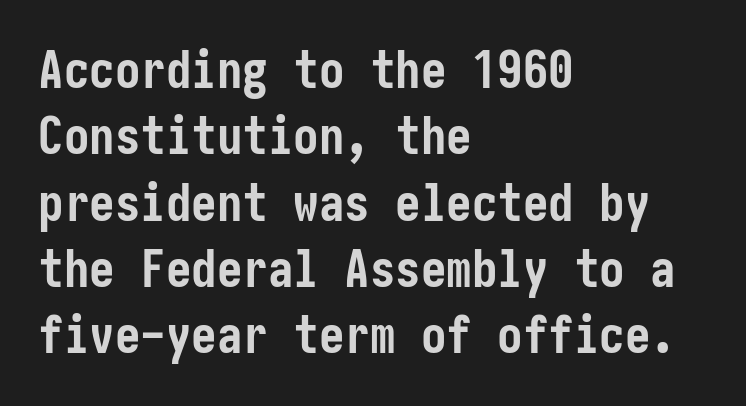
{"serif": "no", "italic": "no", "bold": "yes", "weight": "semibold", "width": "condensed", "stroke_contrast": "low", "x_height": "medium", "underline": "no", "align": "left", "line_spacing": "normal", "line_spacing_ratio": 1.3, "letter_spacing": "normal", "letter_spacing_em": 0.0, "glyph_px": 51}
